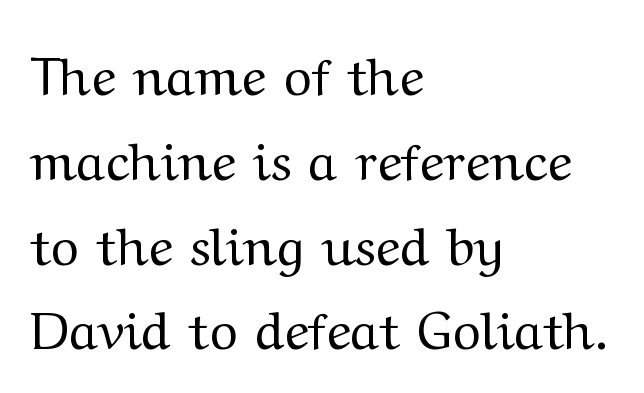
{"serif": "yes", "italic": "no", "bold": "no", "weight": "regular", "width": "wide", "stroke_contrast": "medium", "x_height": "medium", "monospaced": "no", "underline": "no", "align": "left", "line_spacing": "normal", "line_spacing_ratio": 1.6, "letter_spacing": "normal", "letter_spacing_em": 0.0, "glyph_px": 53}
